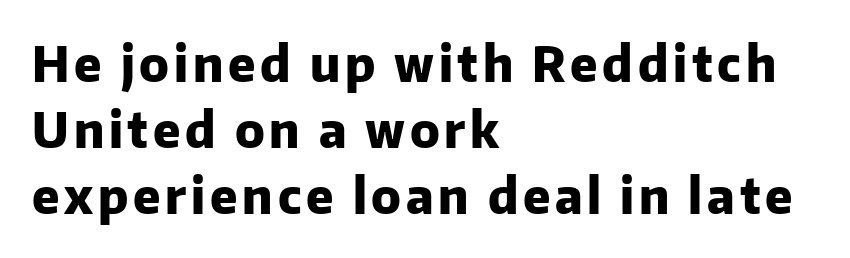
Underline: absent. No feet cap the strokes, marking this as sans-serif type. Quick note: interline space is typical. The font is running at its bold setting. Each letter keeps its own natural width here, so spacing adapts to shape. Line beginnings align vertically; line endings do not.
